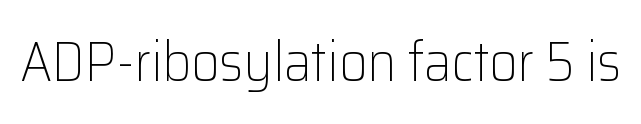
{"serif": "no", "italic": "no", "bold": "no", "weight": "light", "width": "normal", "stroke_contrast": "low", "x_height": "medium", "monospaced": "no", "underline": "no", "letter_spacing": "normal", "letter_spacing_em": 0.0, "glyph_px": 55}
